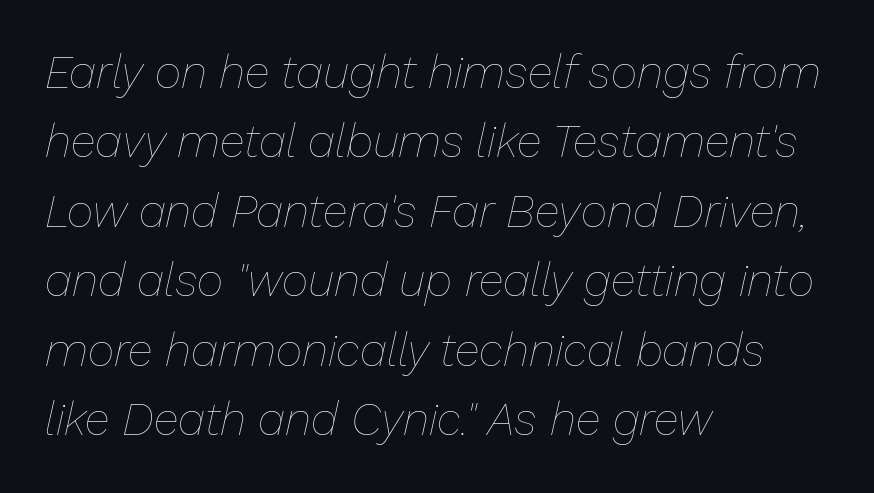
Q: Is the text bold? A: No.
Q: Is the text italic (slanted)? A: Yes, it leans right by about 13 degrees.
Q: Is the text underlined? A: No.
Q: How is the paragraph aligned? A: Left-aligned.
Q: Is the spacing between letters normal or unusually wide? A: Normal.
Q: Is the spacing between lines tight, normal or loose? A: Normal.
Q: Width (condensed, normal, or wide)? A: Normal.
Q: Stroke contrast? A: Low.
Q: x-height? A: Medium.
Q: Monospaced? A: No.
